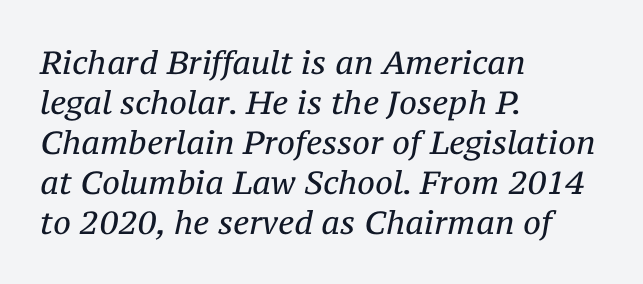
Compared with ordinary roman type, these characters are visibly tilted. Casual observation: everything's shoved over to the left. If you measured baseline to baseline, you'd find a middling distance. Default kerning and tracking; the words read as compact shapes.
